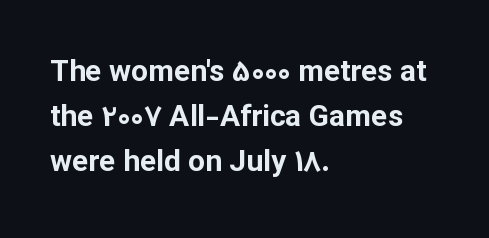
{"serif": "no", "italic": "no", "bold": "yes", "weight": "bold", "width": "normal", "stroke_contrast": "low", "x_height": "medium", "monospaced": "no", "underline": "no", "align": "left", "line_spacing": "normal", "line_spacing_ratio": 1.5, "letter_spacing": "normal", "letter_spacing_em": 0.0, "glyph_px": 30}
